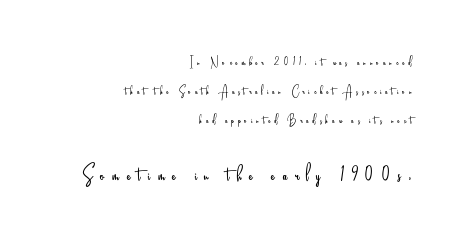
The image shows 26 px text type; set right-aligned, loose line spacing (2.06x), unusually wide letter spacing (+0.29 em), not underlined; the second (bottom) block is 1.86x larger.
